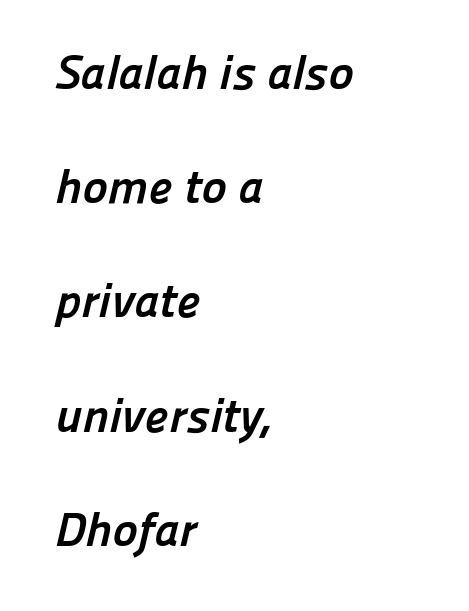
Q: Is the text bold? A: Yes.
Q: Is the typeface a serif or a sans-serif typeface? A: Sans-serif.
Q: Is the text underlined? A: No.
Q: How is the paragraph aligned? A: Left-aligned.
Q: Is the spacing between letters normal or unusually wide? A: Normal.
Q: Is the spacing between lines tight, normal or loose? A: Loose.
Q: Width (condensed, normal, or wide)? A: Normal.
Q: Stroke contrast? A: Low.
Q: x-height? A: Medium.
Q: Monospaced? A: No.
